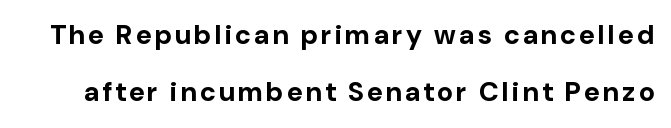
The image shows 27 px bold type, upright; set loose line spacing (2.12x), not underlined.
